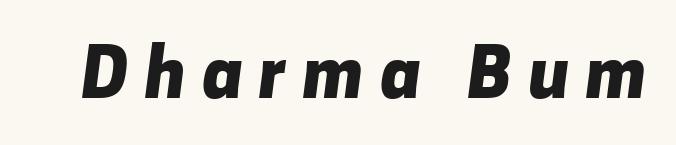
Q: Is the text bold? A: Yes.
Q: Is the typeface a serif or a sans-serif typeface? A: Sans-serif.
Q: Is the text underlined? A: No.
Q: Is the spacing between letters normal or unusually wide? A: Unusually wide.
Q: Width (condensed, normal, or wide)? A: Normal.
Q: Stroke contrast? A: Low.
Q: x-height? A: Medium.
Q: Monospaced? A: No.
